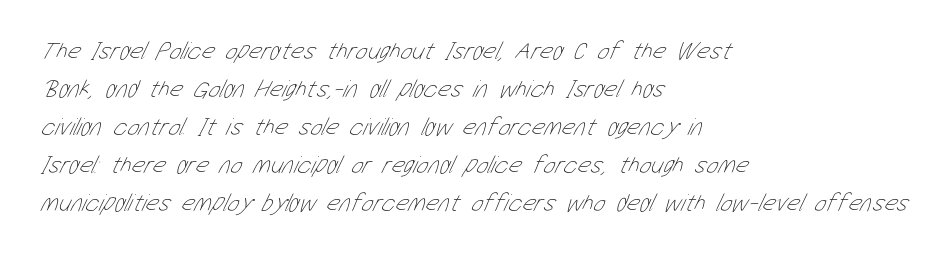
Q: Is the text bold? A: No.
Q: Is the text underlined? A: No.
Q: How is the paragraph aligned? A: Left-aligned.
Q: Is the spacing between letters normal or unusually wide? A: Normal.
Q: Is the spacing between lines tight, normal or loose? A: Normal.
